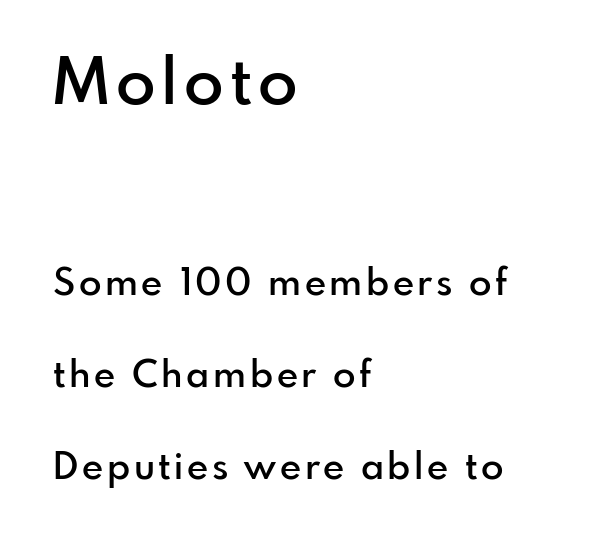
Q: Is the text bold? A: Semi-bold.
Q: Is the text italic (slanted)? A: No, it is upright.
Q: Is the typeface a serif or a sans-serif typeface? A: Sans-serif.
Q: Is the text underlined? A: No.
Q: How is the paragraph aligned? A: Left-aligned.
Q: Is the spacing between lines tight, normal or loose? A: Loose.
Q: Which block of text is set in a larger size, the first (top) or the second (bottom)? A: The first (top) one.
Q: Width (condensed, normal, or wide)? A: Normal.
Q: Stroke contrast? A: Low.
Q: x-height? A: Small.
Q: Monospaced? A: No.
